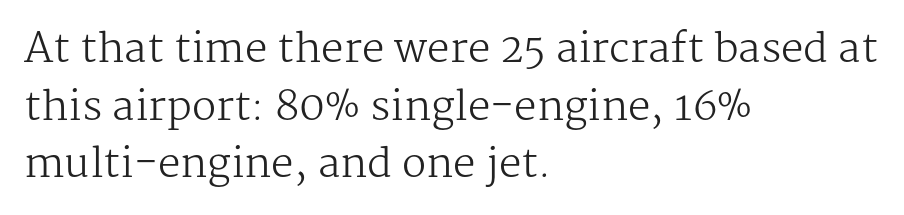
The image shows 40 px regular-weight serif type, upright; set left-aligned, normal line spacing (1.44x), normal letter spacing, not underlined; medium stroke contrast and a medium x-height.
